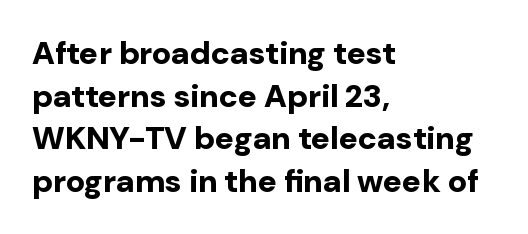
Notice how thick the strokes are: this is what a full bold looks like. Nope, no serifs anywhere on these letters. The typesetter chose a ragged-right arrangement here. Regarding leading, the lines here are spaced in the standard way. Students, note that the glyphs here touch the page at normal intervals.
